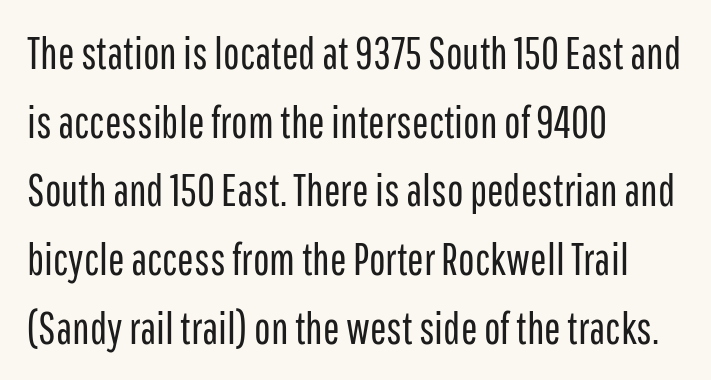
The image shows 44 px regular-weight, condensed sans-serif type, upright; set left-aligned, normal line spacing (1.56x), normal letter spacing, not underlined; low stroke contrast and a medium x-height.
